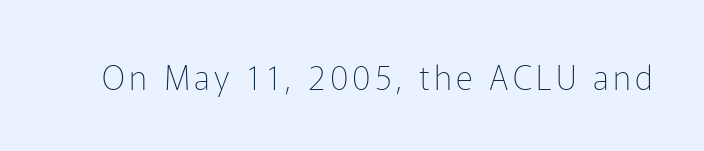
Check under the words: just untouched page. Vertical stems look standard width or narrower in stroke. Every stem runs plumb, perpendicular to the baseline. Is this a fixed-width face? No — the glyphs have proportional, varying widths.
